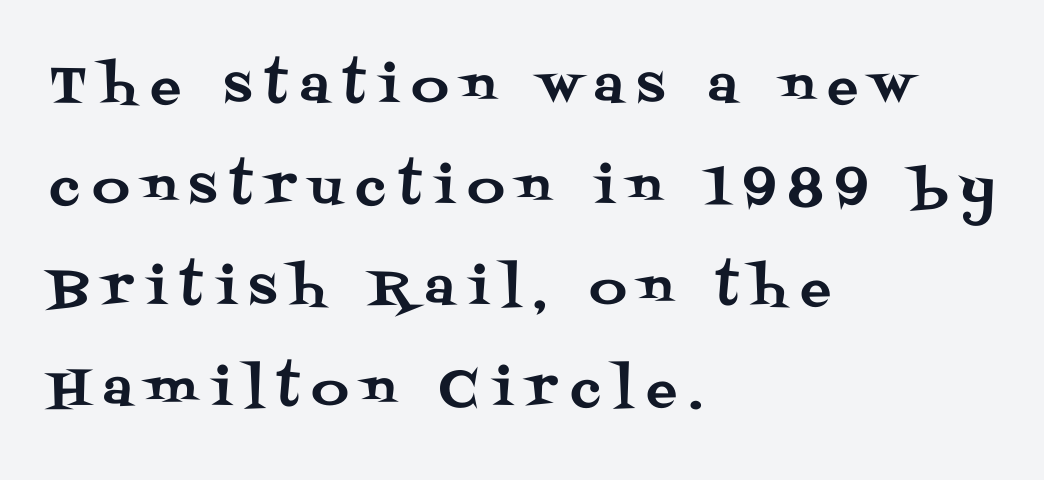
The image shows 51 px serif type, upright; set left-aligned, loose line spacing (1.98x), unusually wide letter spacing (+0.27 em), not underlined; medium stroke contrast and a large x-height.
